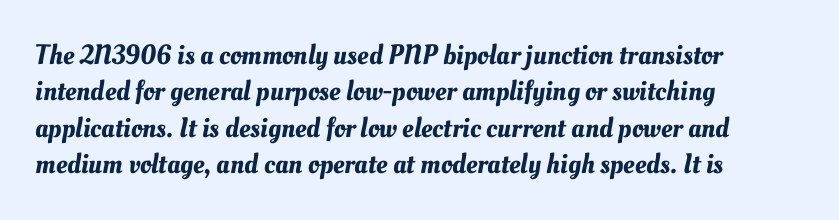
{"width": "normal", "stroke_contrast": "medium", "x_height": "small", "monospaced": "no", "underline": "no", "align": "left", "line_spacing": "normal", "line_spacing_ratio": 1.3, "letter_spacing": "normal", "letter_spacing_em": 0.0, "glyph_px": 28}
